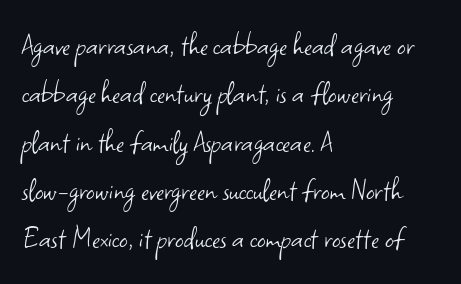
The foot of each line stays bare and open. Are there feet on the stems? There aren't — it's a sans. Left-aligned paragraph, ragged on the right. Is the letter spacing exaggerated? No — it looks like the ordinary default.
